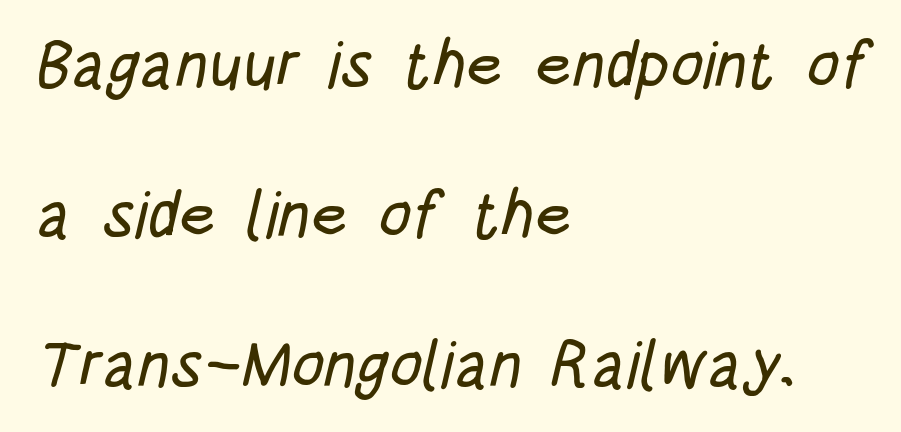
The image shows 65 px condensed sans-serif type; set left-aligned, loose line spacing (2.31x), normal letter spacing, not underlined; low stroke contrast and a large x-height.
